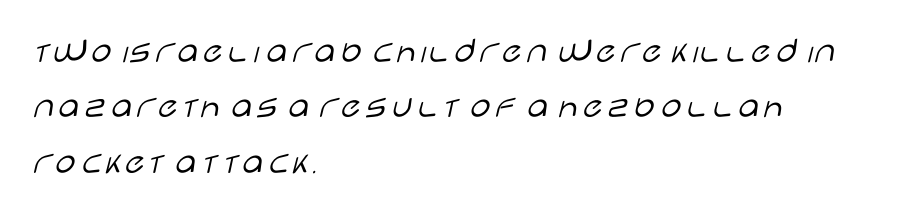
{"serif": "no", "bold": "no", "weight": "light", "width": "wide", "stroke_contrast": "low", "x_height": "large", "monospaced": "no", "underline": "no", "align": "left", "line_spacing": "normal", "line_spacing_ratio": 1.5, "letter_spacing": "normal", "letter_spacing_em": 0.0, "glyph_px": 37}
